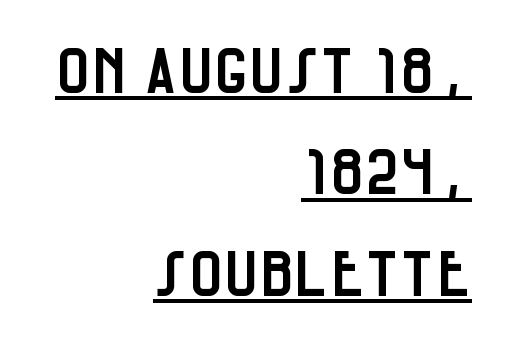
The image shows 63 px condensed sans-serif type, upright; set right-aligned, normal line spacing (1.61x), normal letter spacing, underlined; low stroke contrast and a large x-height.
